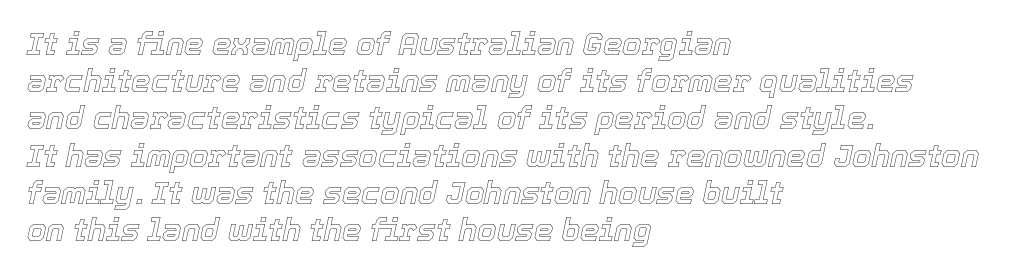
This sample has the flowing, uneven cadence of proportional lettering. The zone under the glyphs is completely vacant. The rendering keeps characters at their native spacing. Emphasis-style slanted type is in use. Compared with a centered layout, this one pins lines to the left instead.
